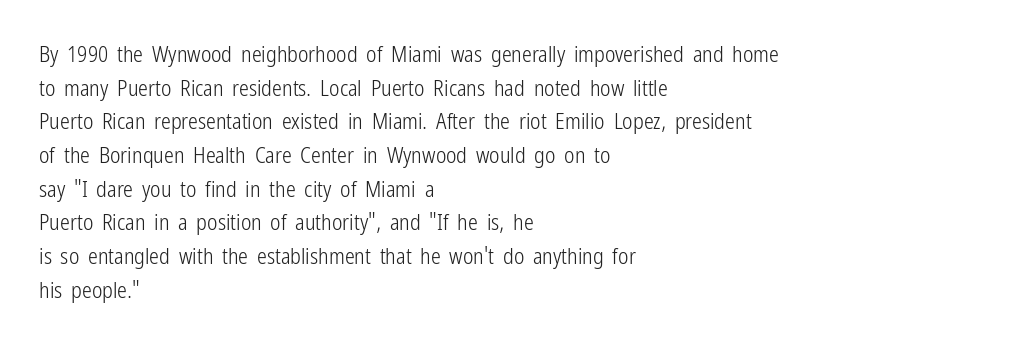
Q: Is the text bold? A: No.
Q: Is the text italic (slanted)? A: No, it is upright.
Q: Is the text underlined? A: No.
Q: How is the paragraph aligned? A: Left-aligned.
Q: Is the spacing between letters normal or unusually wide? A: Normal.
Q: Is the spacing between lines tight, normal or loose? A: Normal.
